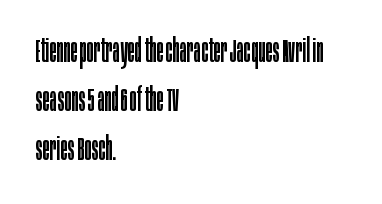
The image shows 33 px regular-weight, condensed sans-serif type, upright; set left-aligned, normal line spacing (1.49x), normal letter spacing, not underlined; low stroke contrast and a large x-height.
